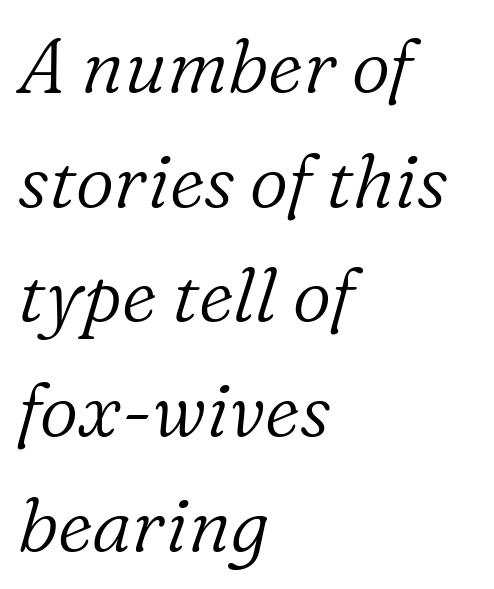
The image shows 75 px light serif type, italic (leaning right); set left-aligned, normal line spacing (1.53x), normal letter spacing, not underlined; low stroke contrast and a medium x-height.
